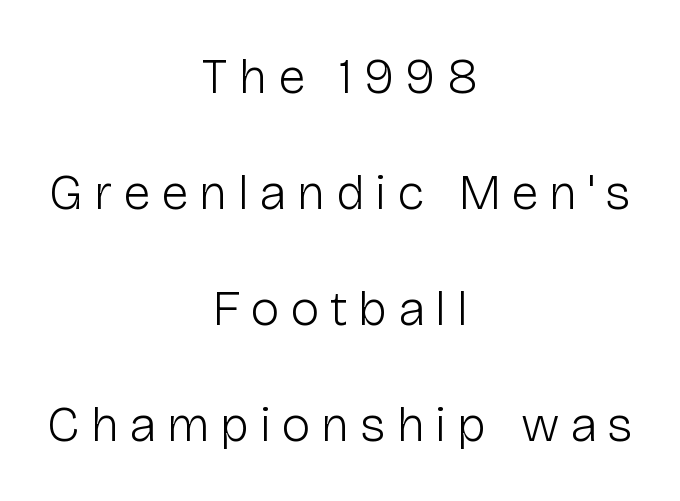
Q: Is the text bold? A: No.
Q: Is the text italic (slanted)? A: No, it is upright.
Q: Is the typeface a serif or a sans-serif typeface? A: Sans-serif.
Q: Is the text underlined? A: No.
Q: How is the paragraph aligned? A: Centered.
Q: Is the spacing between letters normal or unusually wide? A: Unusually wide.
Q: Is the spacing between lines tight, normal or loose? A: Loose.
Q: Width (condensed, normal, or wide)? A: Normal.
Q: Stroke contrast? A: Low.
Q: x-height? A: Medium.
Q: Monospaced? A: No.
